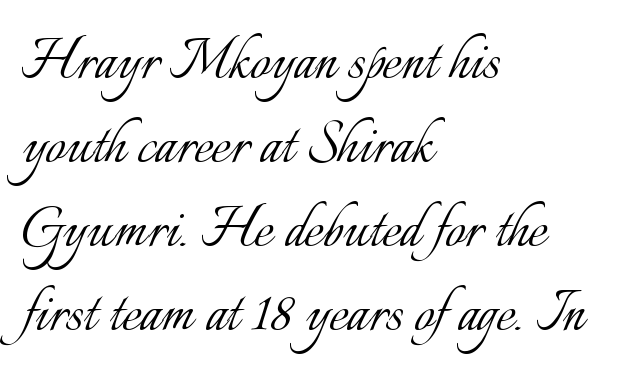
The image shows 70 px light type; set left-aligned, line spacing 1.2x, normal letter spacing, not underlined; low stroke contrast and a small x-height.
